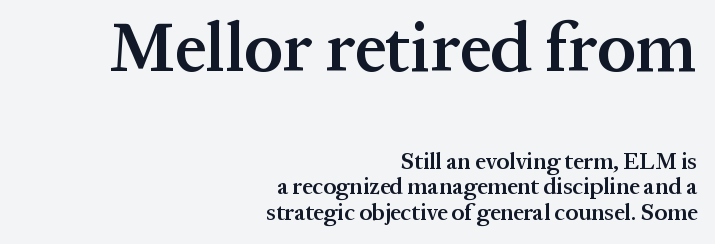
A bare baseline throughout the passage. Each line ends at the same right margin while the left side varies. Scale decreases going downward across the two blocks. Do the characters align in a grid? No, the font is proportional. Emphasis by weight is partial: semibold.
